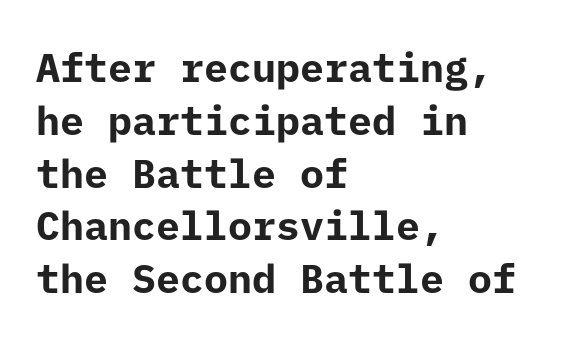
The image shows 40 px bold sans-serif type, upright; set left-aligned, normal line spacing (1.32x), normal letter spacing, not underlined; low stroke contrast and a medium x-height.
